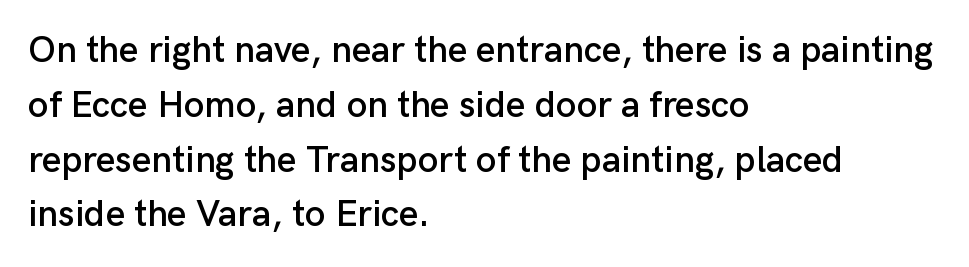
This rendering employs a face without finishing strokes, i.e., a sans-serif. The face used here is rendered with its standard letterfit. In CSS terms this would be text-align: left. Ascenders rise straight up at ninety degrees.
